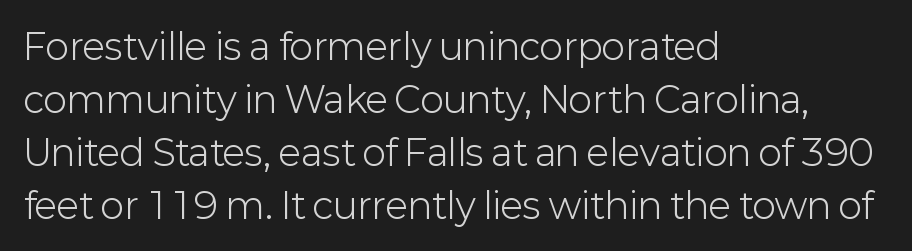
The image shows 36 px light sans-serif type, upright; set left-aligned, normal line spacing (1.47x), normal letter spacing, not underlined; low stroke contrast and a medium x-height.
